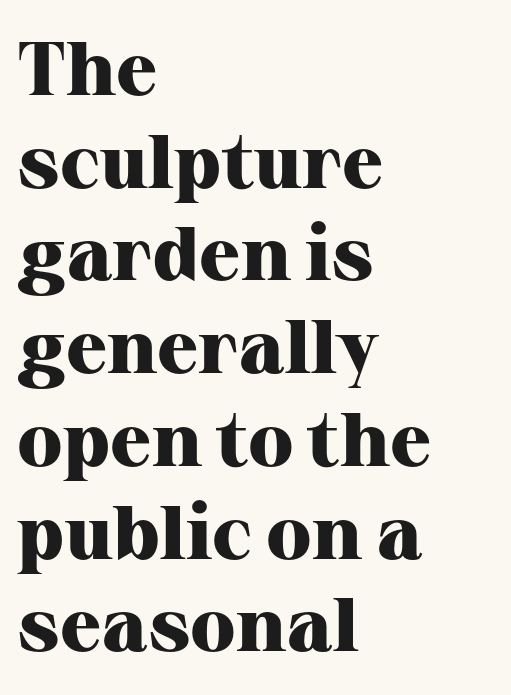
The image shows 76 px heavy serif type, upright; set left-aligned, line spacing 1.22x, normal letter spacing, not underlined; high stroke contrast and a medium x-height.
